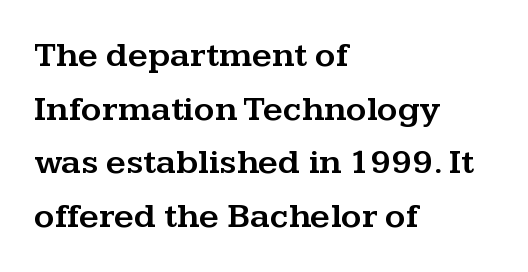
The image shows 35 px wide serif type, upright; set left-aligned, normal line spacing (1.53x), normal letter spacing, not underlined; medium stroke contrast and a medium x-height.
